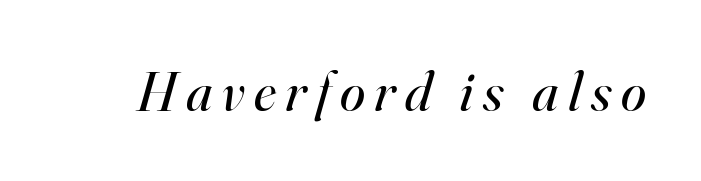
{"serif": "yes", "italic": "yes", "lean": "right", "slant_degrees": 16, "bold": "no", "weight": "regular", "width": "normal", "stroke_contrast": "high", "x_height": "small", "monospaced": "no", "underline": "no", "glyph_px": 57}
